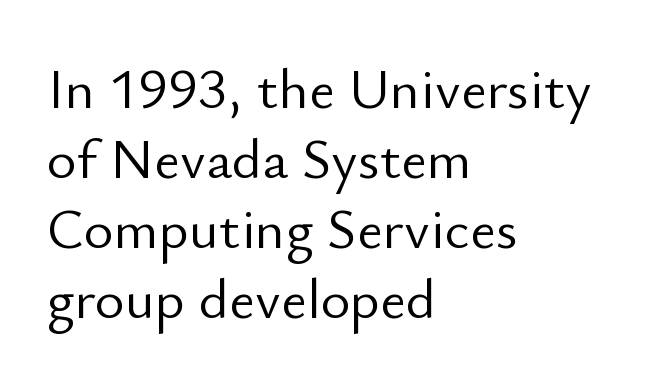
The image shows 57 px light sans-serif type, upright; set left-aligned, line spacing 1.23x, normal letter spacing, not underlined; low stroke contrast and a small x-height.
